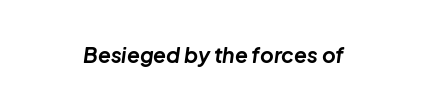
Q: Is the text bold? A: Yes.
Q: Is the text italic (slanted)? A: Yes, it leans right by about 8 degrees.
Q: Is the text underlined? A: No.
Q: Is the spacing between letters normal or unusually wide? A: Normal.
